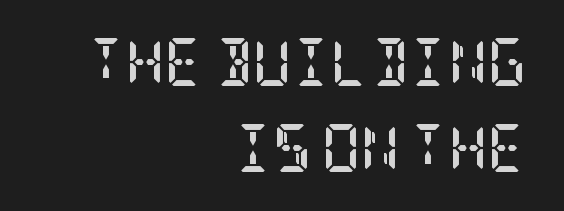
Just letters on the line, the space beneath them empty. Between one letter and the next there's only the usual sliver of space. A typesetter would mark this as roman, not italic. Thick stems and heavy bowls — unmistakably bold.
